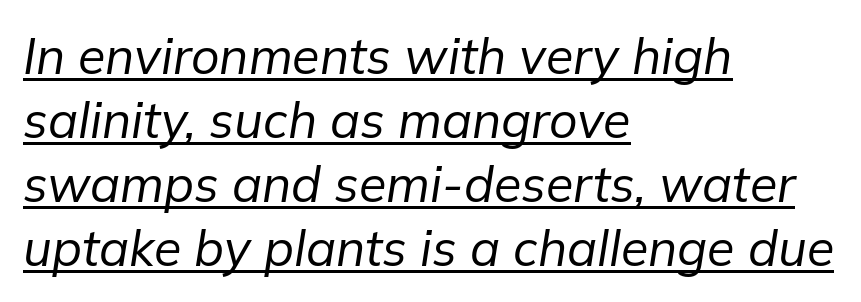
{"italic": "yes", "lean": "right", "slant_degrees": 9, "bold": "no", "weight": "regular", "width": "normal", "stroke_contrast": "low", "x_height": "medium", "monospaced": "no", "underline": "yes", "align": "left", "line_spacing": "normal", "line_spacing_ratio": 1.28, "letter_spacing": "normal", "letter_spacing_em": 0.0, "glyph_px": 50}
